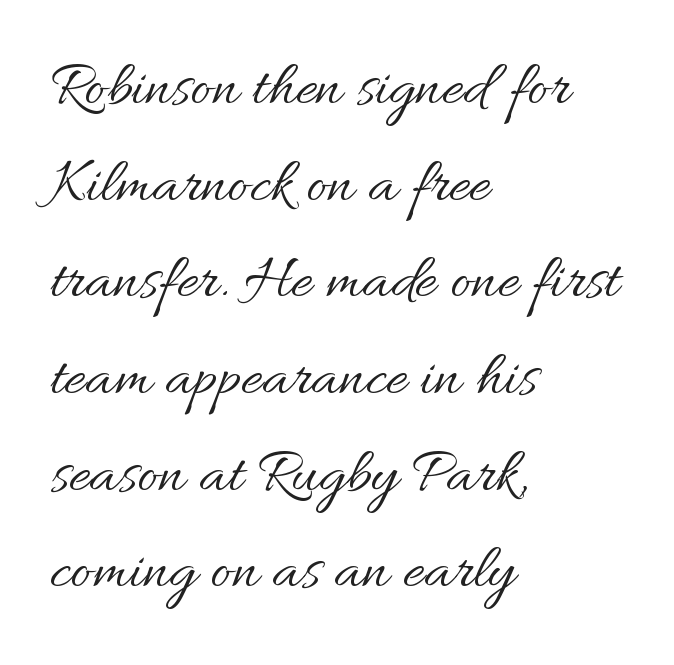
The image shows 64 px regular-weight type; set left-aligned, normal line spacing (1.51x), normal letter spacing, not underlined; medium stroke contrast and a small x-height.
